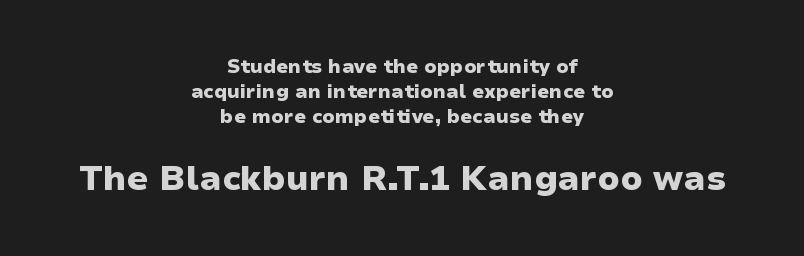
The image shows 34 px heavy, wide sans-serif type, upright; set centered, normal line spacing (1.32x), normal letter spacing, not underlined; the second (bottom) block is 1.79x larger; low stroke contrast and a medium x-height.
